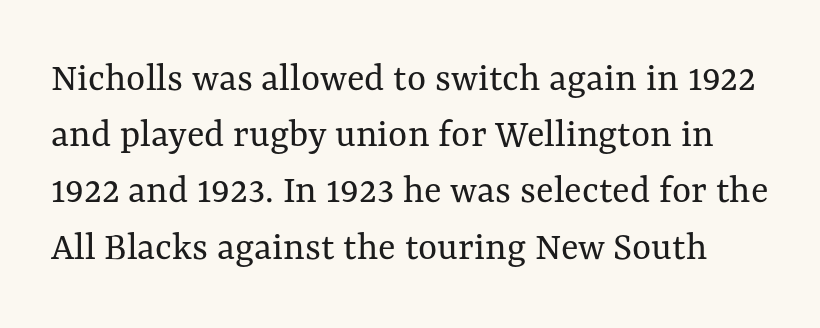
The specimen reads as upright at a glance. The foot of each line stays bare and open. Spacing verdict: proportional, widths tailored to each character. The block of text has a typical density, with ordinary space between rows. A typesetter would call this zero additional tracking.
